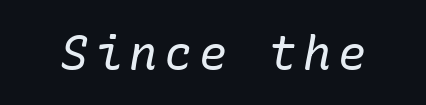
Rule under the text: the space is simply empty. This sample uses an oblique cut, with every glyph tilted off the vertical. The face looks like a standard text weight, possibly lighter.
